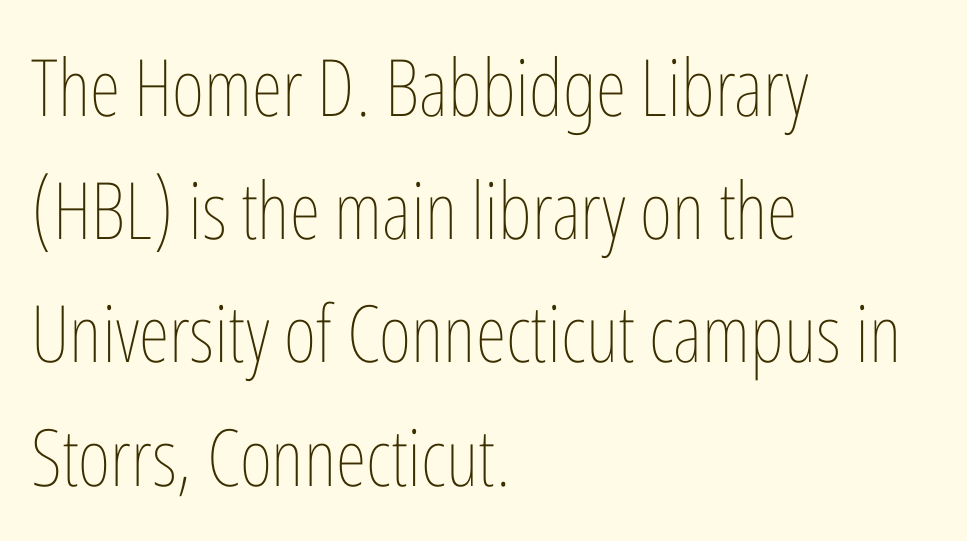
The rendering uses natural spacing where letterforms have individual widths. Heft: none added — not bold. One glance says typical: line gaps are just what's usual. The specimen omits any rule beneath the text block's lines.
